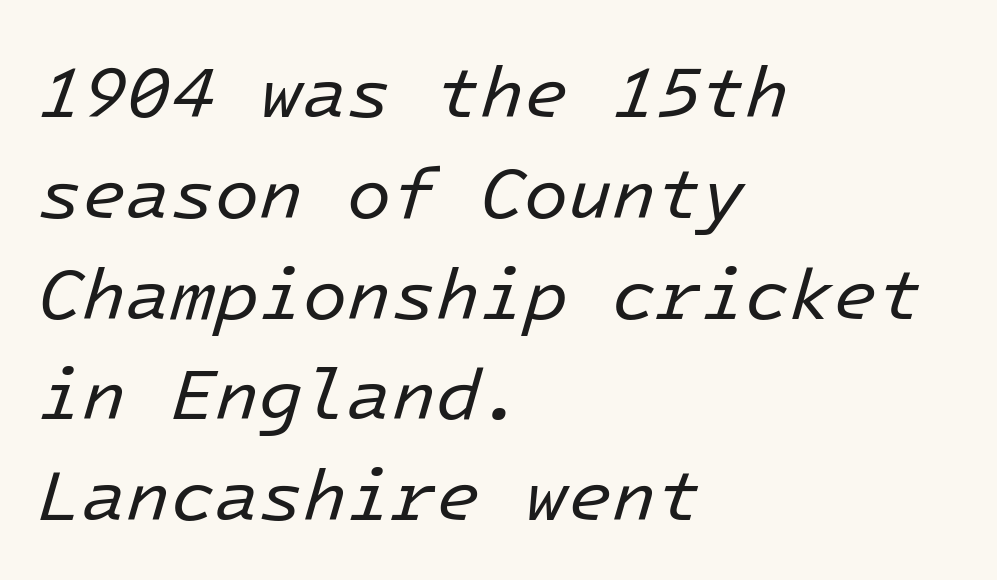
Q: Is the text bold? A: No.
Q: Is the text italic (slanted)? A: Yes, it leans right by about 16 degrees.
Q: Is the text underlined? A: No.
Q: How is the paragraph aligned? A: Left-aligned.
Q: Is the spacing between letters normal or unusually wide? A: Normal.
Q: Is the spacing between lines tight, normal or loose? A: Normal.
Q: Width (condensed, normal, or wide)? A: Normal.
Q: Stroke contrast? A: Low.
Q: x-height? A: Medium.
